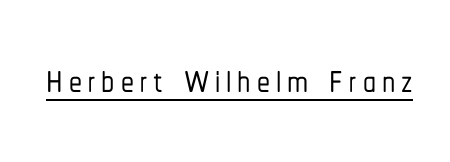
{"serif": "no", "italic": "no", "width": "condensed", "stroke_contrast": "low", "x_height": "medium", "monospaced": "no", "underline": "yes", "glyph_px": 52}
